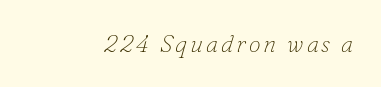
{"italic": "yes", "lean": "right", "slant_degrees": 16, "bold": "no", "underline": "no", "glyph_px": 24}
